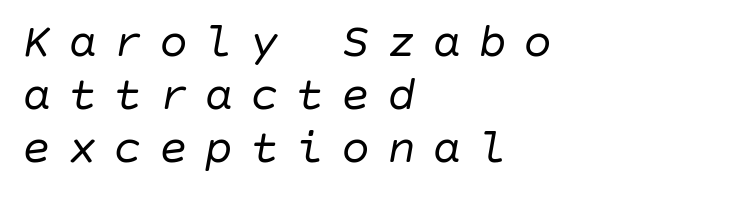
Q: Is the text bold? A: No.
Q: Is the text italic (slanted)? A: Yes, it leans right by about 10 degrees.
Q: Is the text underlined? A: No.
Q: How is the paragraph aligned? A: Left-aligned.
Q: Is the spacing between letters normal or unusually wide? A: Unusually wide.
Q: Is the spacing between lines tight, normal or loose? A: Tight.
Q: Width (condensed, normal, or wide)? A: Normal.
Q: Stroke contrast? A: Low.
Q: x-height? A: Large.
